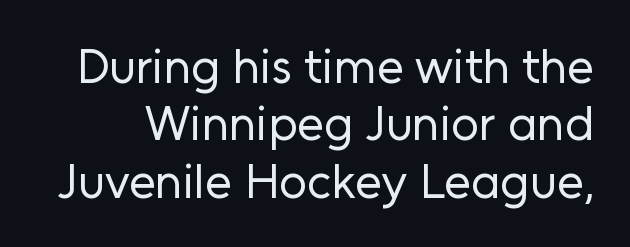
Q: Is the text bold? A: No.
Q: Is the text italic (slanted)? A: No, it is upright.
Q: Is the typeface a serif or a sans-serif typeface? A: Sans-serif.
Q: Is the text underlined? A: No.
Q: Is the spacing between letters normal or unusually wide? A: Normal.
Q: Width (condensed, normal, or wide)? A: Normal.
Q: Stroke contrast? A: Low.
Q: x-height? A: Medium.
Q: Monospaced? A: No.
